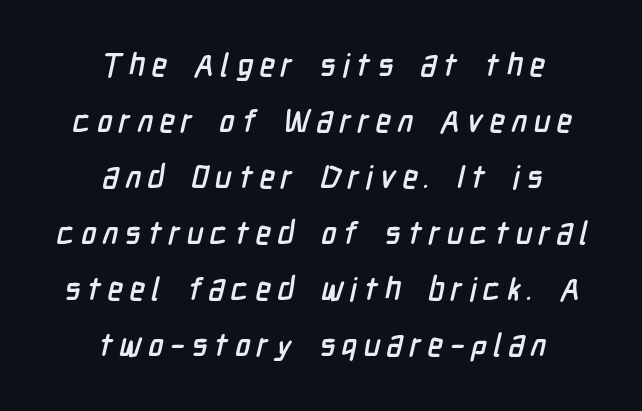
Visually the block forms a symmetrical silhouette, jagged on both flanks. Nobody drew a line under any word here. Think of a printed novel: that variable character pitch is what you see here. Glyph-to-glyph distance is far greater than everyday printed text. The typeface chosen for these lines omits serifs.
